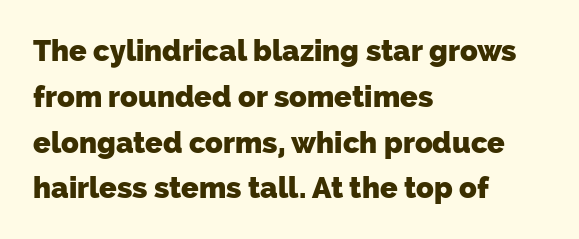
These lines stack with their left ends in a neat column. The letters advance in unequal steps, a hallmark of proportional type. Look at the stroke-to-counter ratio: heavy, a bold. Nope, no serifs anywhere on these letters. This sample keeps an unexceptional amount of space between lines.
